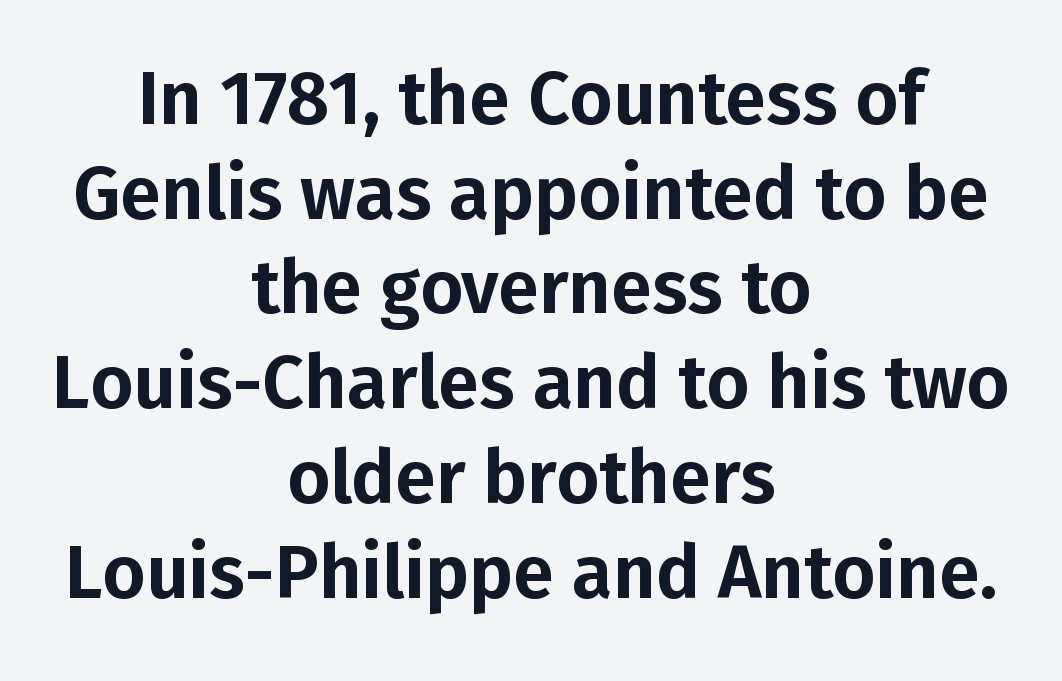
{"serif": "no", "italic": "no", "width": "normal", "stroke_contrast": "low", "x_height": "medium", "monospaced": "no", "underline": "no", "align": "center", "line_spacing": "normal", "line_spacing_ratio": 1.28, "letter_spacing": "normal", "letter_spacing_em": 0.0, "glyph_px": 74}
